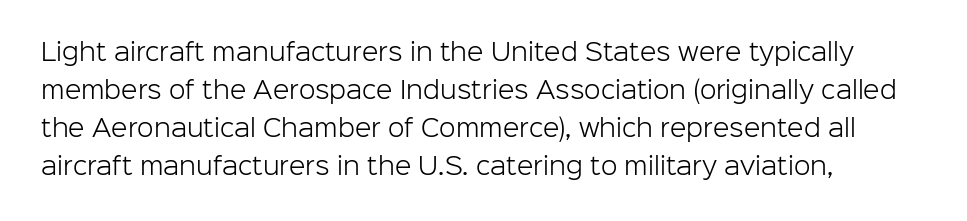
Caption: standard tracking, unaltered. How would I describe the line gaps? Plain and ordinary. Notice how the stems are strictly vertical — no italics here. The typeface has the unassuming heft of standard copy or less. The lines are quadded left.
